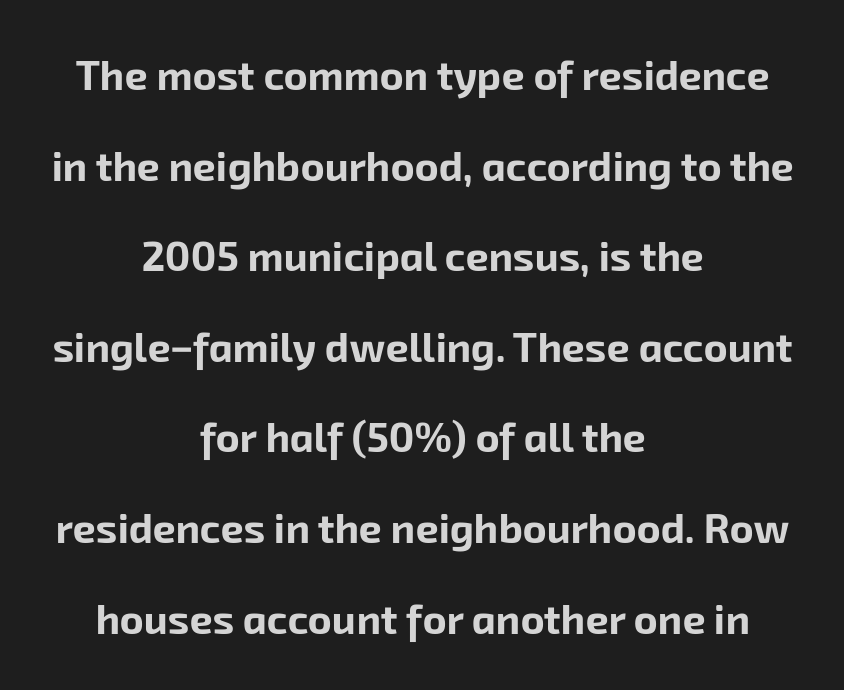
Q: Is the text bold? A: Yes.
Q: Is the typeface a serif or a sans-serif typeface? A: Sans-serif.
Q: Is the text underlined? A: No.
Q: How is the paragraph aligned? A: Centered.
Q: Is the spacing between letters normal or unusually wide? A: Normal.
Q: Is the spacing between lines tight, normal or loose? A: Loose.
Q: Width (condensed, normal, or wide)? A: Normal.
Q: Stroke contrast? A: Low.
Q: x-height? A: Medium.
Q: Monospaced? A: No.
